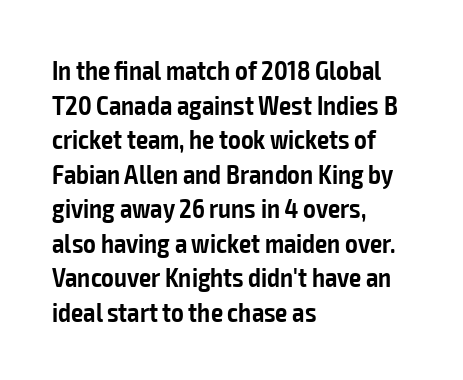
Q: Is the text bold? A: Semi-bold.
Q: Is the text italic (slanted)? A: No, it is upright.
Q: Is the text underlined? A: No.
Q: How is the paragraph aligned? A: Left-aligned.
Q: Is the spacing between letters normal or unusually wide? A: Normal.
Q: Is the spacing between lines tight, normal or loose? A: Normal.
